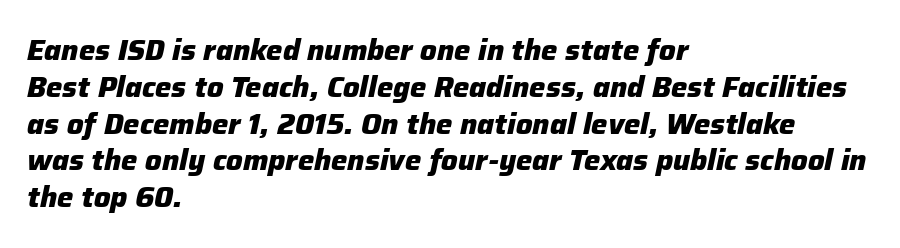
{"italic": "yes", "lean": "right", "slant_degrees": 12, "bold": "yes", "weight": "heavy", "width": "normal", "stroke_contrast": "low", "x_height": "medium", "monospaced": "no", "underline": "no", "align": "left", "line_spacing": "normal", "line_spacing_ratio": 1.27, "letter_spacing": "normal", "letter_spacing_em": 0.0, "glyph_px": 29}
